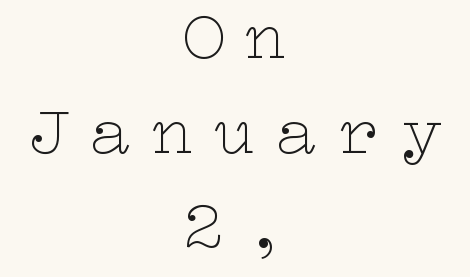
The image shows 69 px thin, wide type, upright; set centered, normal line spacing (1.37x), unusually wide letter spacing (+0.3 em), not underlined; low stroke contrast and a medium x-height.
